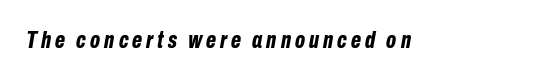
Q: Is the text bold? A: Yes.
Q: Is the text italic (slanted)? A: Yes, it leans right by about 10 degrees.
Q: Is the text underlined? A: No.
